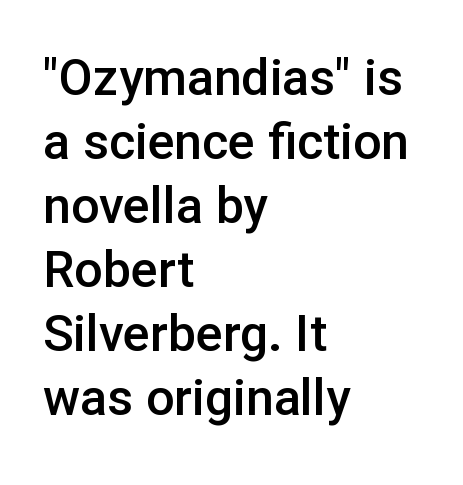
The image shows 50 px semibold sans-serif type, upright; set left-aligned, normal line spacing (1.28x), normal letter spacing, not underlined; low stroke contrast and a medium x-height.
